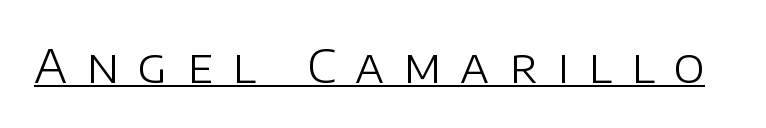
Q: Is the text bold? A: No.
Q: Is the text italic (slanted)? A: No, it is upright.
Q: Is the typeface a serif or a sans-serif typeface? A: Sans-serif.
Q: Is the text underlined? A: Yes.
Q: Is the spacing between letters normal or unusually wide? A: Unusually wide.
Q: Width (condensed, normal, or wide)? A: Normal.
Q: Stroke contrast? A: Low.
Q: x-height? A: Large.
Q: Monospaced? A: No.
